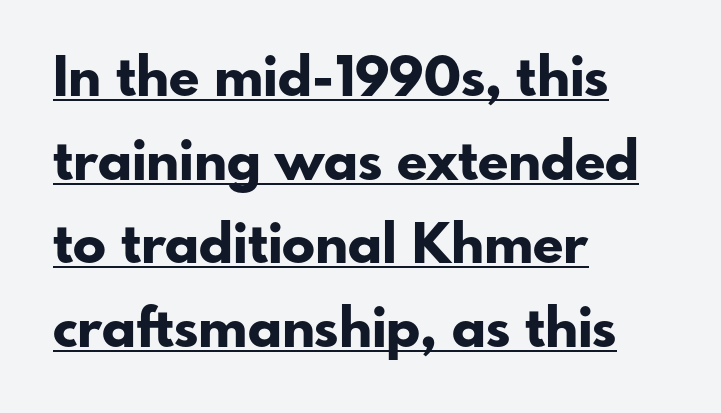
Q: Is the text bold? A: Yes.
Q: Is the text italic (slanted)? A: No, it is upright.
Q: Is the typeface a serif or a sans-serif typeface? A: Sans-serif.
Q: Is the text underlined? A: Yes.
Q: How is the paragraph aligned? A: Left-aligned.
Q: Is the spacing between letters normal or unusually wide? A: Normal.
Q: Is the spacing between lines tight, normal or loose? A: Normal.
Q: Width (condensed, normal, or wide)? A: Normal.
Q: Stroke contrast? A: Low.
Q: x-height? A: Small.
Q: Monospaced? A: No.
